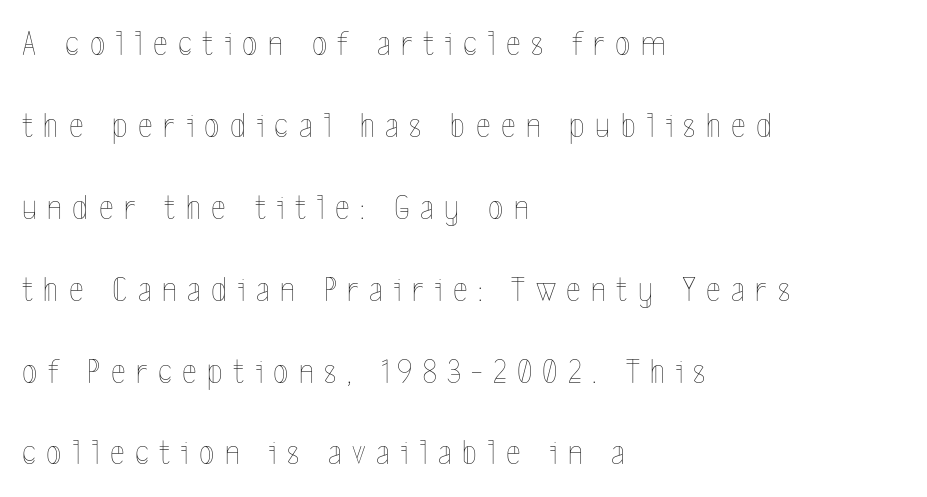
Q: Is the text bold? A: No.
Q: Is the text italic (slanted)? A: No, it is upright.
Q: Is the text underlined? A: No.
Q: How is the paragraph aligned? A: Left-aligned.
Q: Is the spacing between letters normal or unusually wide? A: Unusually wide.
Q: Is the spacing between lines tight, normal or loose? A: Loose.
Q: Width (condensed, normal, or wide)? A: Condensed.
Q: x-height? A: Medium.
Q: Monospaced? A: No.
